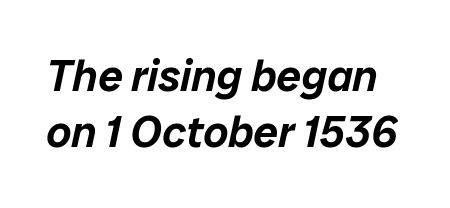
The image shows 44 px text type, italic (leaning right); set normal line spacing (1.27x), normal letter spacing, not underlined; low stroke contrast and a medium x-height.
